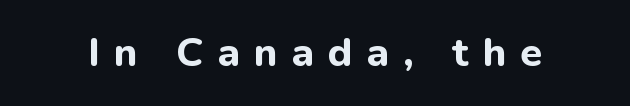
Q: Is the text bold? A: Yes.
Q: Is the text italic (slanted)? A: No, it is upright.
Q: Is the typeface a serif or a sans-serif typeface? A: Sans-serif.
Q: Is the text underlined? A: No.
Q: Is the spacing between letters normal or unusually wide? A: Unusually wide.
Q: Width (condensed, normal, or wide)? A: Normal.
Q: Stroke contrast? A: Low.
Q: x-height? A: Medium.
Q: Monospaced? A: No.
